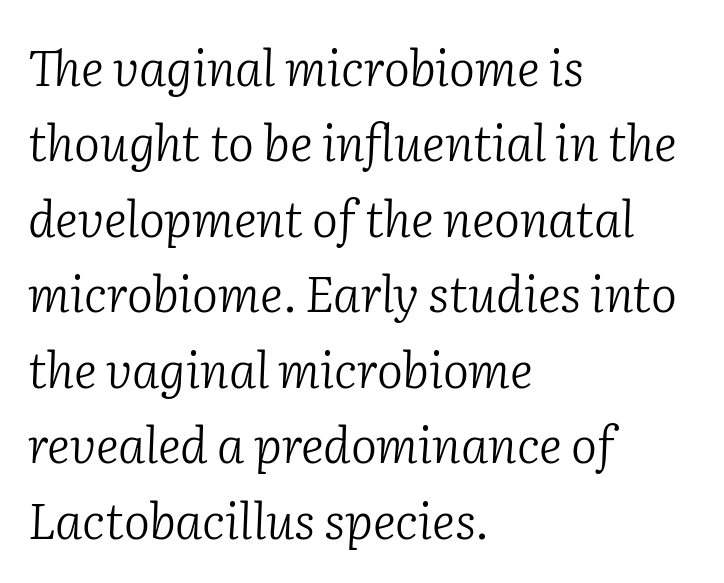
The image shows 49 px light serif type, italic (leaning right); set left-aligned, normal line spacing (1.54x), normal letter spacing, not underlined; low stroke contrast and a medium x-height.
